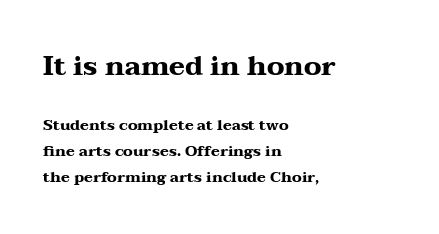
{"italic": "no", "bold": "yes", "underline": "no", "align": "left", "line_spacing_ratio": 1.74, "letter_spacing": "normal", "letter_spacing_em": 0.0, "larger_block": "first", "size_ratio": 1.8, "glyph_px": 27}
